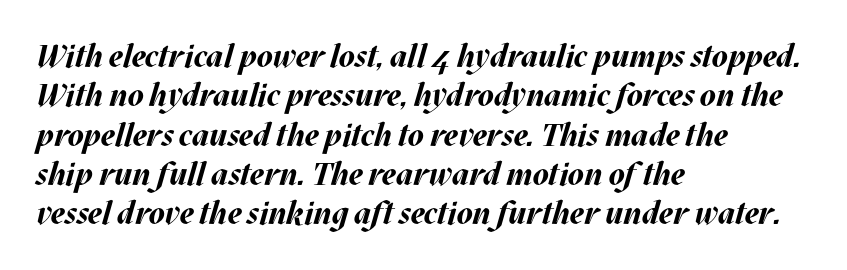
The image shows 32 px bold type, italic (leaning right); set left-aligned, line spacing 1.23x, normal letter spacing, not underlined; medium stroke contrast and a large x-height.
